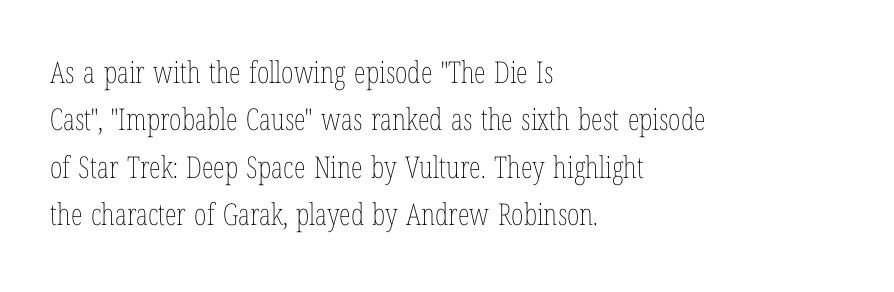
Q: Is the text bold? A: No.
Q: Is the text italic (slanted)? A: No, it is upright.
Q: Is the text underlined? A: No.
Q: How is the paragraph aligned? A: Left-aligned.
Q: Is the spacing between letters normal or unusually wide? A: Normal.
Q: Is the spacing between lines tight, normal or loose? A: Normal.
Q: Width (condensed, normal, or wide)? A: Condensed.
Q: Stroke contrast? A: Low.
Q: x-height? A: Medium.
Q: Monospaced? A: No.
